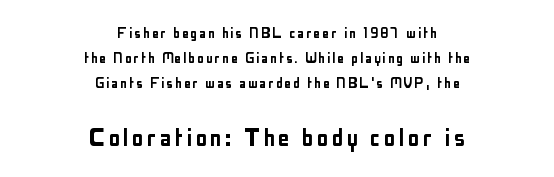
Q: Is the text italic (slanted)? A: No, it is upright.
Q: Is the typeface a serif or a sans-serif typeface? A: Sans-serif.
Q: Is the text underlined? A: No.
Q: How is the paragraph aligned? A: Centered.
Q: Is the spacing between lines tight, normal or loose? A: Normal.
Q: Which block of text is set in a larger size, the first (top) or the second (bottom)? A: The second (bottom) one.
Q: Width (condensed, normal, or wide)? A: Condensed.
Q: Stroke contrast? A: Low.
Q: x-height? A: Medium.
Q: Monospaced? A: No.
